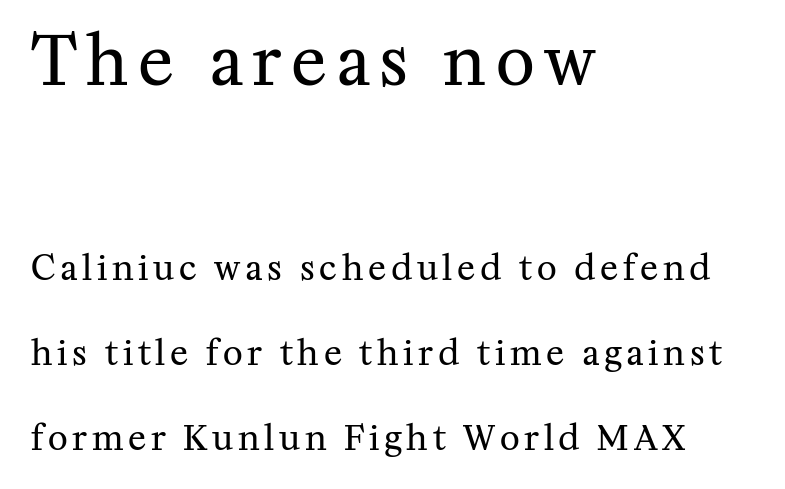
Q: Is the text bold? A: No.
Q: Is the text italic (slanted)? A: No, it is upright.
Q: Is the typeface a serif or a sans-serif typeface? A: Serif.
Q: Is the text underlined? A: No.
Q: How is the paragraph aligned? A: Left-aligned.
Q: Is the spacing between lines tight, normal or loose? A: Loose.
Q: Which block of text is set in a larger size, the first (top) or the second (bottom)? A: The first (top) one.
Q: Width (condensed, normal, or wide)? A: Normal.
Q: Stroke contrast? A: Medium.
Q: x-height? A: Medium.
Q: Monospaced? A: No.
